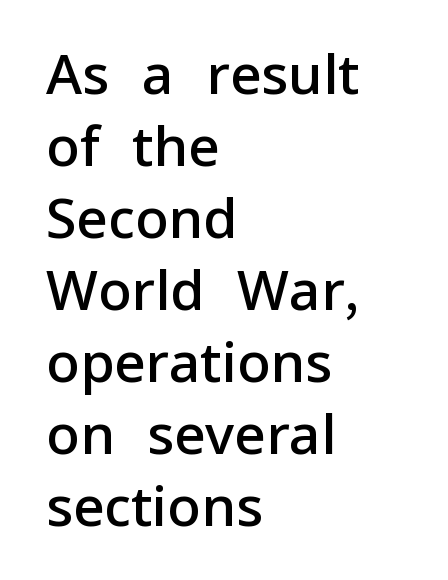
The image shows 55 px semibold sans-serif type, upright; set left-aligned, normal line spacing (1.31x), normal letter spacing, not underlined; low stroke contrast and a medium x-height.
